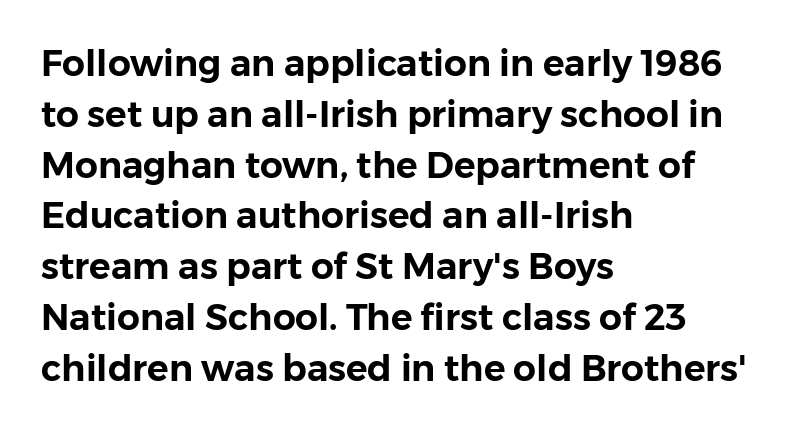
These lines sit exactly where default settings would place them. A typesetter would call this zero additional tracking. The glyphs are unaccompanied by any horizontal stroke below them. You could not count columns in this text — the font is proportionally spaced. Classification — sans serif. Every character sits straight up, as roman type does.
